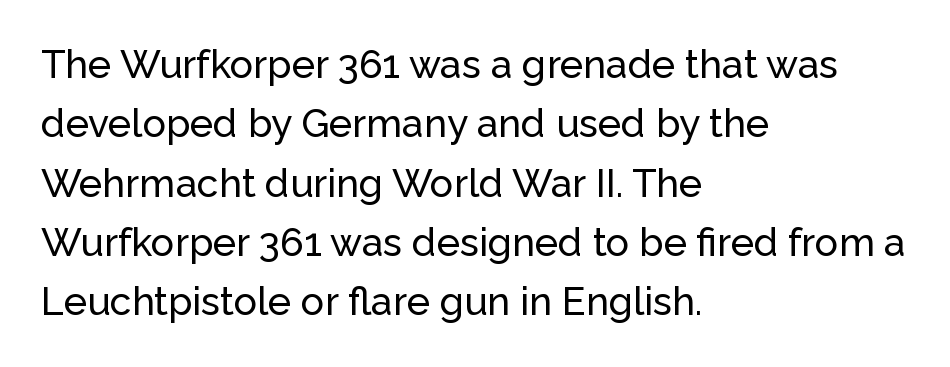
{"serif": "no", "italic": "no", "width": "normal", "stroke_contrast": "low", "x_height": "medium", "monospaced": "no", "underline": "no", "align": "left", "line_spacing": "normal", "line_spacing_ratio": 1.52, "letter_spacing": "normal", "letter_spacing_em": 0.0, "glyph_px": 39}
